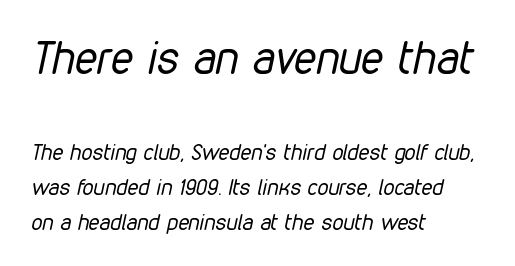
Q: Is the text bold? A: No.
Q: Is the text italic (slanted)? A: Yes, it leans right by about 12 degrees.
Q: Is the text underlined? A: No.
Q: How is the paragraph aligned? A: Left-aligned.
Q: Is the spacing between letters normal or unusually wide? A: Normal.
Q: Is the spacing between lines tight, normal or loose? A: Normal.
Q: Which block of text is set in a larger size, the first (top) or the second (bottom)? A: The first (top) one.
Q: Width (condensed, normal, or wide)? A: Condensed.
Q: Stroke contrast? A: Low.
Q: x-height? A: Medium.
Q: Monospaced? A: No.
